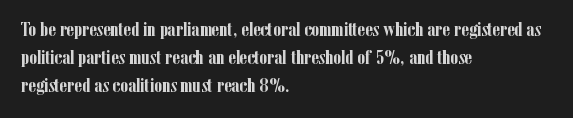
Q: Is the text bold? A: Yes.
Q: Is the text italic (slanted)? A: No, it is upright.
Q: Is the text underlined? A: No.
Q: How is the paragraph aligned? A: Left-aligned.
Q: Is the spacing between letters normal or unusually wide? A: Normal.
Q: Is the spacing between lines tight, normal or loose? A: Normal.
